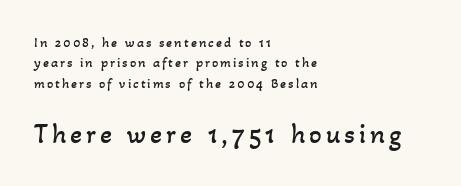
Q: Is the text bold? A: No.
Q: Is the text underlined? A: No.
Q: How is the paragraph aligned? A: Left-aligned.
Q: Is the spacing between lines tight, normal or loose? A: Normal.
Q: Which block of text is set in a larger size, the first (top) or the second (bottom)? A: The second (bottom) one.
Q: Width (condensed, normal, or wide)? A: Normal.
Q: Stroke contrast? A: Low.
Q: x-height? A: Small.
Q: Monospaced? A: No.
